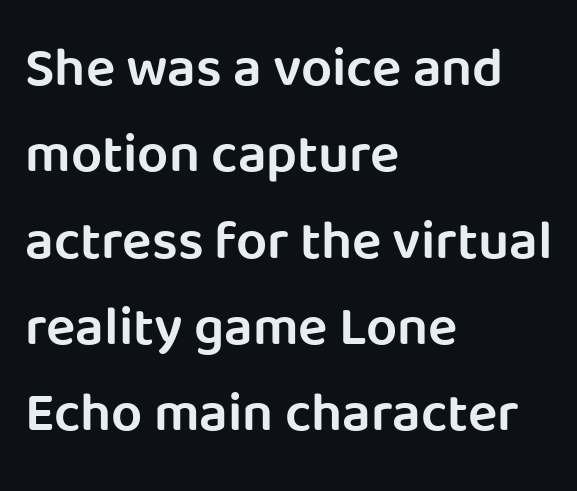
The passage shown is semibold, sitting just below true bold. Is there any slant? The stems are plumb. Only glyphs here, with clear space below each row. What stands out about the letter spacing? Nothing — it is the standard amount.
